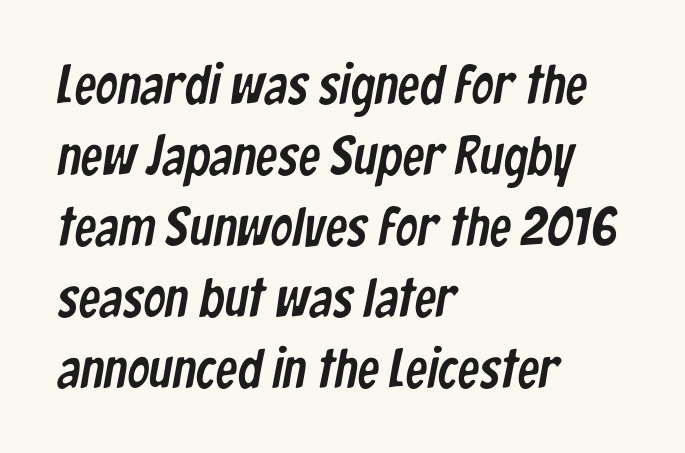
Q: Is the typeface a serif or a sans-serif typeface? A: Sans-serif.
Q: Is the text underlined? A: No.
Q: How is the paragraph aligned? A: Left-aligned.
Q: Is the spacing between letters normal or unusually wide? A: Normal.
Q: Is the spacing between lines tight, normal or loose? A: Normal.
Q: Width (condensed, normal, or wide)? A: Condensed.
Q: Stroke contrast? A: Low.
Q: x-height? A: Medium.
Q: Monospaced? A: No.
